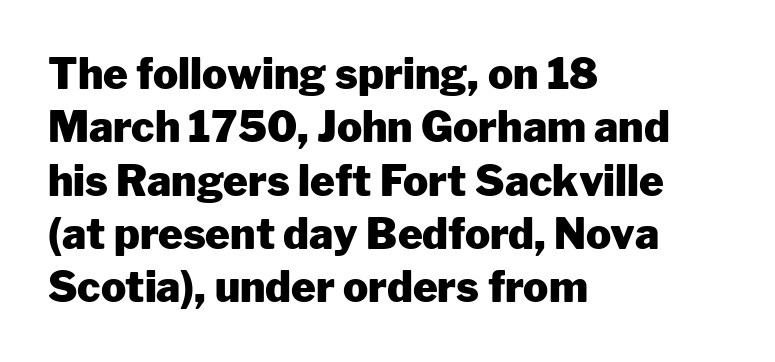
The image shows 42 px heavy sans-serif type, upright; set left-aligned, normal line spacing (1.27x), normal letter spacing, not underlined; low stroke contrast and a medium x-height.
